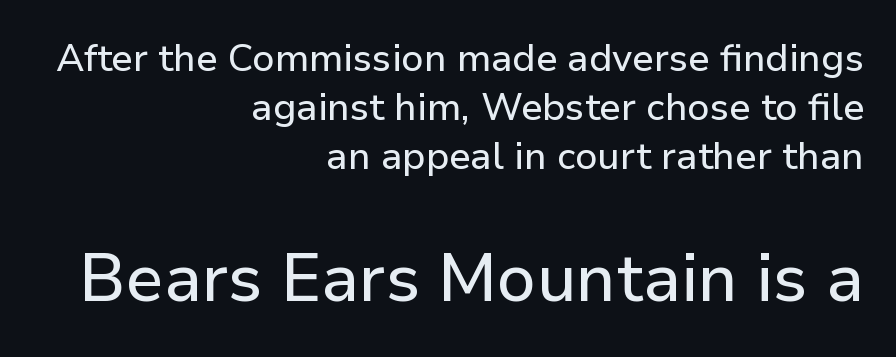
{"serif": "no", "italic": "no", "width": "normal", "stroke_contrast": "low", "x_height": "medium", "monospaced": "no", "underline": "no", "align": "right", "line_spacing": "normal", "line_spacing_ratio": 1.29, "letter_spacing": "normal", "letter_spacing_em": 0.0, "larger_block": "second", "size_ratio": 1.76, "glyph_px": 67}
